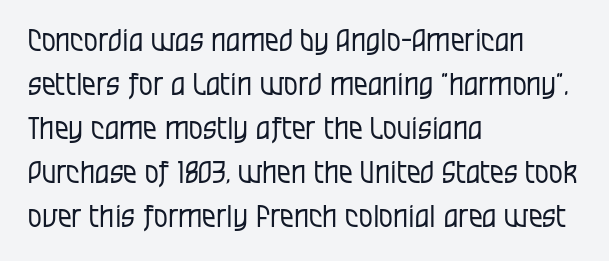
The image shows 31 px regular-weight, condensed sans-serif type, upright; set left-aligned, normal line spacing (1.42x), normal letter spacing, not underlined; low stroke contrast and a large x-height.
